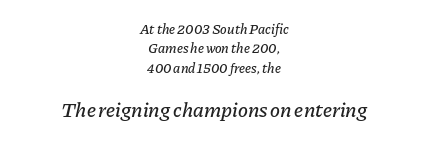
The image shows 21 px text type, italic (leaning right); set centered, normal line spacing (1.39x), normal letter spacing, not underlined; the second (bottom) block is 1.5x larger.
